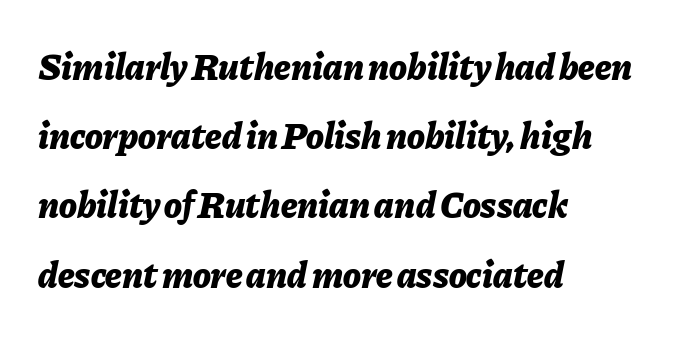
{"italic": "yes", "lean": "right", "slant_degrees": 11, "bold": "yes", "weight": "bold", "width": "normal", "stroke_contrast": "low", "x_height": "medium", "monospaced": "no", "underline": "no", "align": "left", "line_spacing_ratio": 1.87, "letter_spacing": "normal", "letter_spacing_em": 0.0, "glyph_px": 37}
